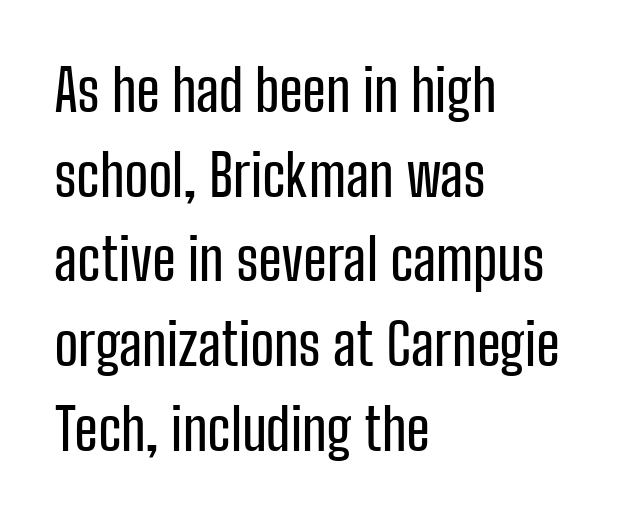
Q: Is the text italic (slanted)? A: No, it is upright.
Q: Is the typeface a serif or a sans-serif typeface? A: Sans-serif.
Q: Is the text underlined? A: No.
Q: How is the paragraph aligned? A: Left-aligned.
Q: Is the spacing between letters normal or unusually wide? A: Normal.
Q: Is the spacing between lines tight, normal or loose? A: Normal.
Q: Width (condensed, normal, or wide)? A: Condensed.
Q: Stroke contrast? A: Low.
Q: x-height? A: Medium.
Q: Monospaced? A: No.
